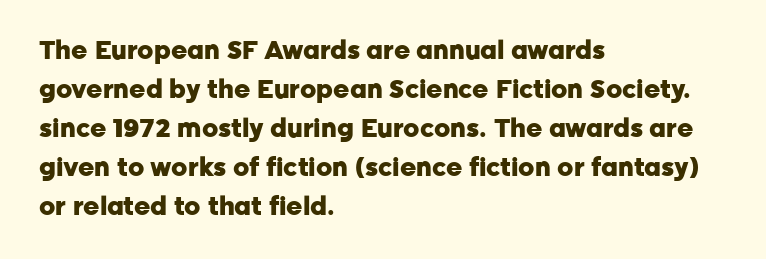
Q: Is the text bold? A: Yes.
Q: Is the text italic (slanted)? A: No, it is upright.
Q: Is the text underlined? A: No.
Q: How is the paragraph aligned? A: Left-aligned.
Q: Is the spacing between letters normal or unusually wide? A: Normal.
Q: Is the spacing between lines tight, normal or loose? A: Normal.
